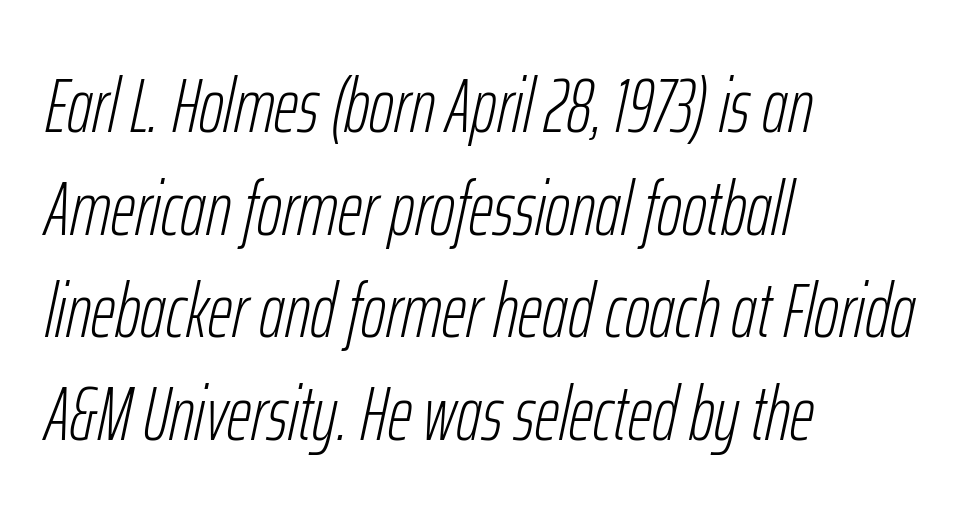
The image shows 76 px light, condensed type, italic (leaning right); set left-aligned, normal line spacing (1.35x), normal letter spacing, not underlined; low stroke contrast and a medium x-height.
